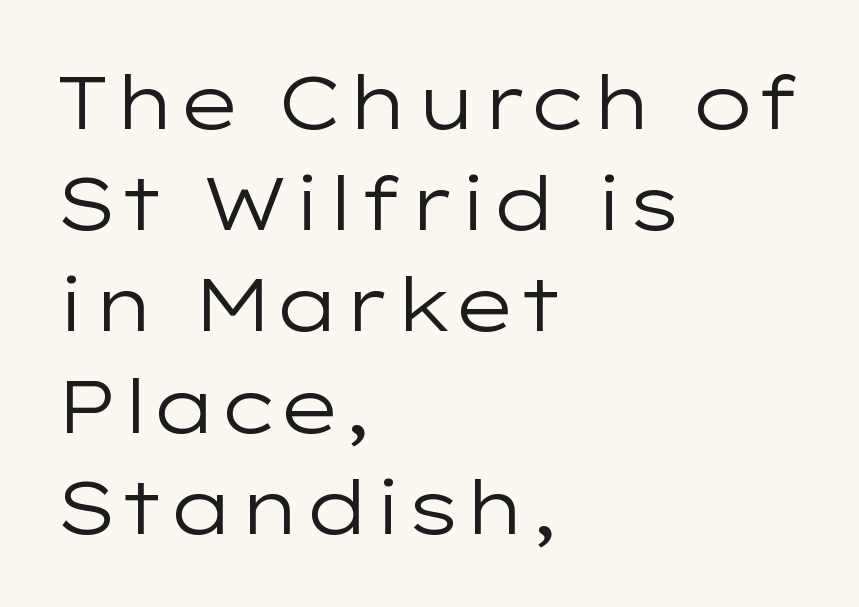
{"serif": "no", "italic": "no", "bold": "no", "weight": "regular", "width": "wide", "stroke_contrast": "low", "x_height": "medium", "monospaced": "no", "underline": "no", "align": "left", "line_spacing": "normal", "line_spacing_ratio": 1.35, "letter_spacing": "normal", "letter_spacing_em": 0.0, "glyph_px": 75}
